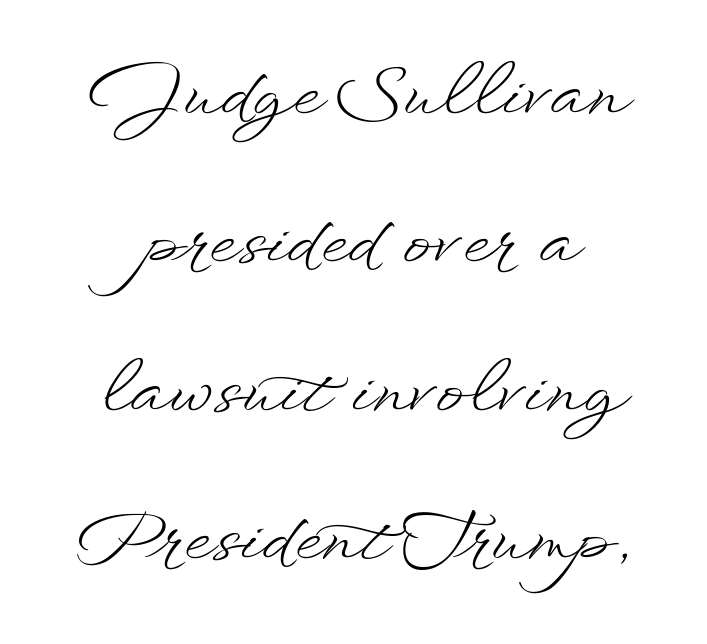
{"bold": "no", "weight": "light", "width": "wide", "stroke_contrast": "low", "x_height": "small", "monospaced": "no", "underline": "no", "line_spacing": "loose", "line_spacing_ratio": 2.15, "letter_spacing": "normal", "letter_spacing_em": 0.0, "glyph_px": 69}
